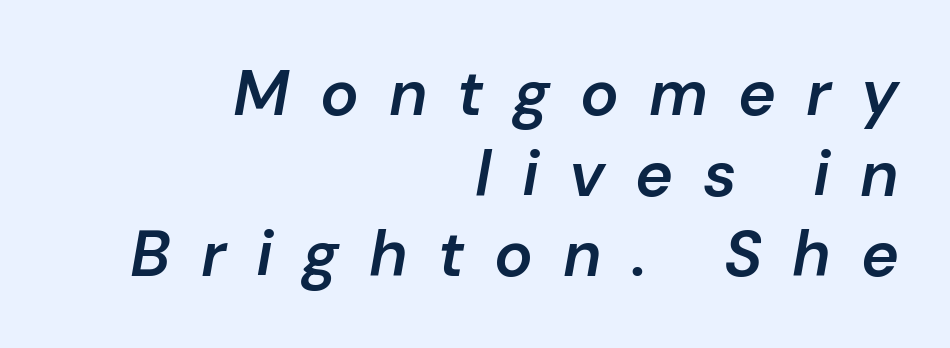
{"italic": "yes", "lean": "right", "slant_degrees": 10, "bold": "semi", "weight": "semibold", "width": "normal", "stroke_contrast": "low", "x_height": "medium", "monospaced": "no", "underline": "no", "align": "right", "line_spacing": "normal", "line_spacing_ratio": 1.26, "letter_spacing": "wide", "letter_spacing_em": 0.47, "glyph_px": 64}
